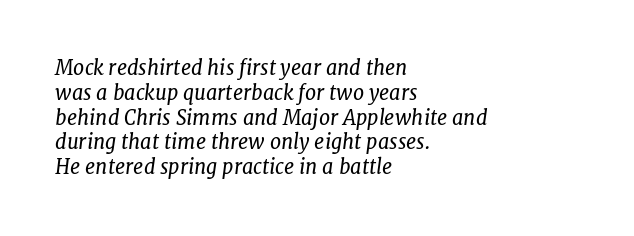
The image shows 20 px text type, italic (leaning right); set left-aligned, line spacing 1.24x, normal letter spacing, not underlined.
